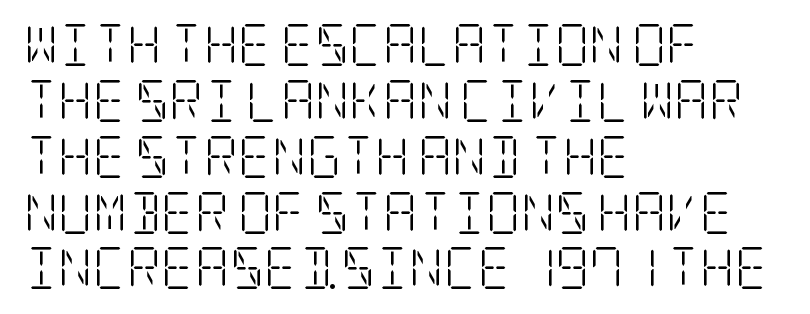
The image shows 42 px light, condensed serif type, upright; set left-aligned, normal line spacing (1.33x), normal letter spacing, not underlined; low stroke contrast and a large x-height.
